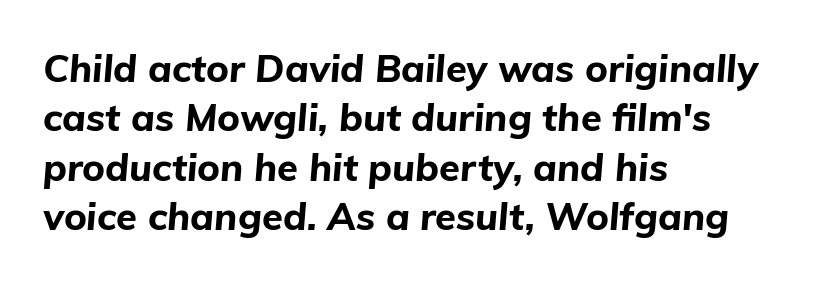
Q: Is the text bold? A: Yes.
Q: Is the text italic (slanted)? A: Yes, it leans right by about 5 degrees.
Q: Is the text underlined? A: No.
Q: How is the paragraph aligned? A: Left-aligned.
Q: Is the spacing between letters normal or unusually wide? A: Normal.
Q: Is the spacing between lines tight, normal or loose? A: Normal.
Q: Width (condensed, normal, or wide)? A: Normal.
Q: Stroke contrast? A: Low.
Q: x-height? A: Medium.
Q: Monospaced? A: No.
